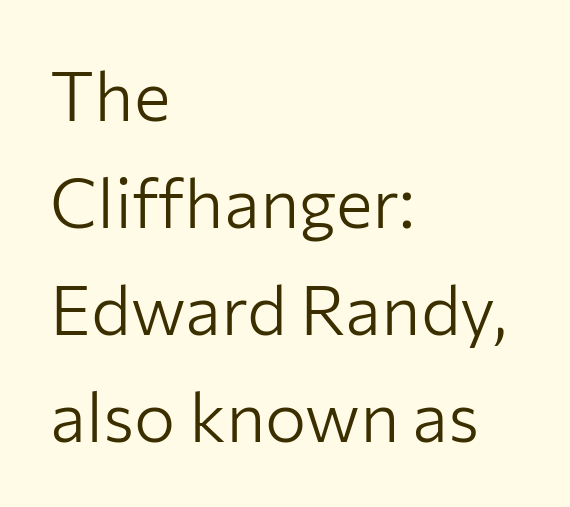
{"serif": "no", "italic": "no", "bold": "no", "weight": "light", "width": "normal", "stroke_contrast": "low", "x_height": "medium", "monospaced": "no", "underline": "no", "align": "left", "line_spacing": "normal", "line_spacing_ratio": 1.55, "letter_spacing": "normal", "letter_spacing_em": 0.0, "glyph_px": 69}
